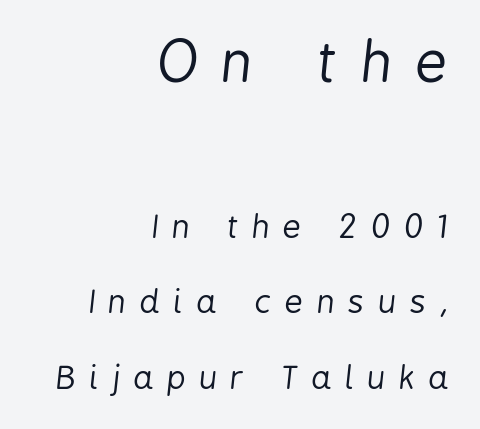
Q: Is the text bold? A: No.
Q: Is the text italic (slanted)? A: Yes, it leans right by about 6 degrees.
Q: Is the text underlined? A: No.
Q: How is the paragraph aligned? A: Right-aligned.
Q: Is the spacing between letters normal or unusually wide? A: Unusually wide.
Q: Is the spacing between lines tight, normal or loose? A: Loose.
Q: Which block of text is set in a larger size, the first (top) or the second (bottom)? A: The first (top) one.
Q: Width (condensed, normal, or wide)? A: Condensed.
Q: Stroke contrast? A: Low.
Q: x-height? A: Medium.
Q: Monospaced? A: No.
